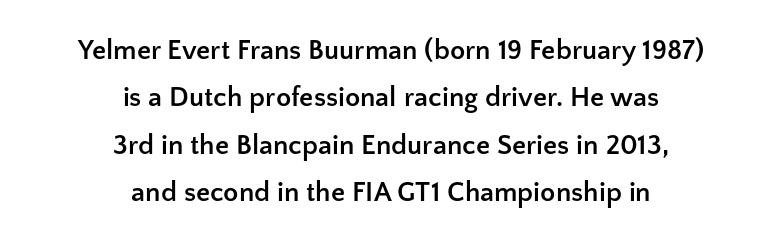
The space between consecutive lines is moderate. Both edges are ragged and mirror each other, which tells us the setting is centered. Posture: vertical. Has an underline been added? It has not.
